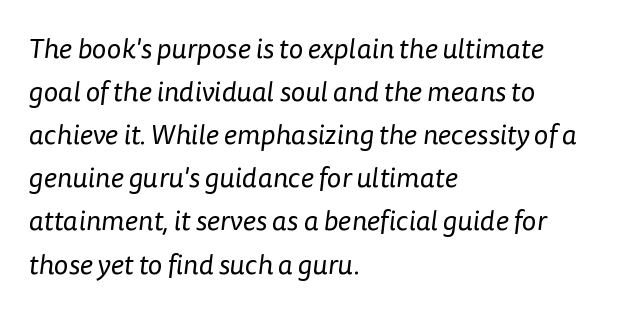
The image shows 28 px regular-weight sans-serif type; set left-aligned, normal line spacing (1.54x), normal letter spacing, not underlined; low stroke contrast and a medium x-height.
